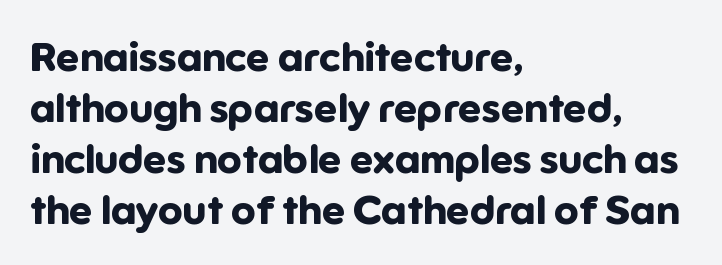
Q: Is the text bold? A: Yes.
Q: Is the text italic (slanted)? A: No, it is upright.
Q: Is the typeface a serif or a sans-serif typeface? A: Sans-serif.
Q: Is the text underlined? A: No.
Q: How is the paragraph aligned? A: Left-aligned.
Q: Is the spacing between letters normal or unusually wide? A: Normal.
Q: Width (condensed, normal, or wide)? A: Normal.
Q: Stroke contrast? A: Low.
Q: x-height? A: Medium.
Q: Monospaced? A: No.
